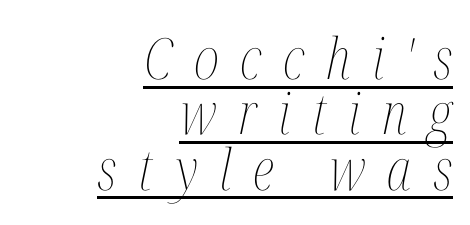
{"italic": "yes", "lean": "right", "slant_degrees": 12, "bold": "no", "weight": "thin", "width": "condensed", "stroke_contrast": "medium", "x_height": "medium", "monospaced": "no", "underline": "yes", "align": "right", "line_spacing": "tight", "line_spacing_ratio": 0.97, "letter_spacing": "wide", "letter_spacing_em": 0.38, "glyph_px": 57}
